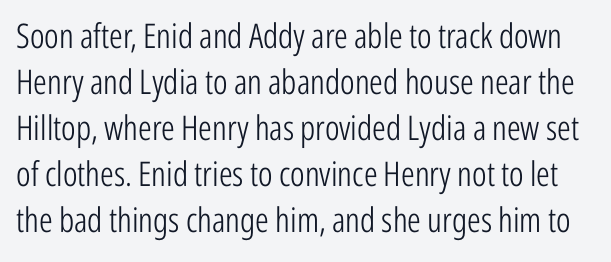
The image shows 34 px light, condensed sans-serif type, upright; set normal line spacing (1.35x), normal letter spacing, not underlined; low stroke contrast and a medium x-height.
